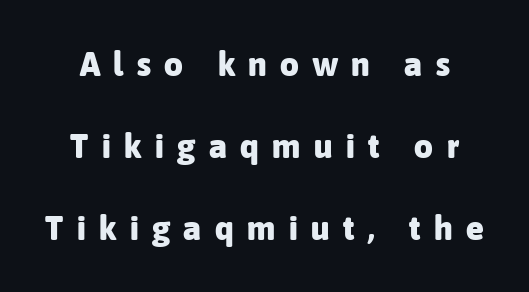
{"serif": "no", "italic": "no", "bold": "yes", "weight": "heavy", "width": "normal", "stroke_contrast": "low", "x_height": "medium", "monospaced": "no", "underline": "no", "line_spacing": "loose", "line_spacing_ratio": 2.48, "letter_spacing": "wide", "letter_spacing_em": 0.41, "glyph_px": 33}
